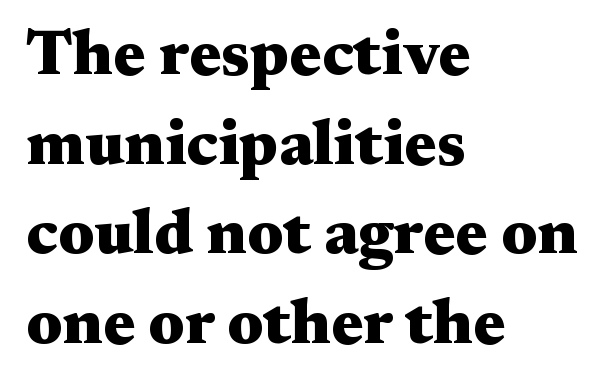
The image shows 64 px heavy, wide serif type, upright; set left-aligned, normal line spacing (1.4x), normal letter spacing, not underlined; medium stroke contrast and a medium x-height.
